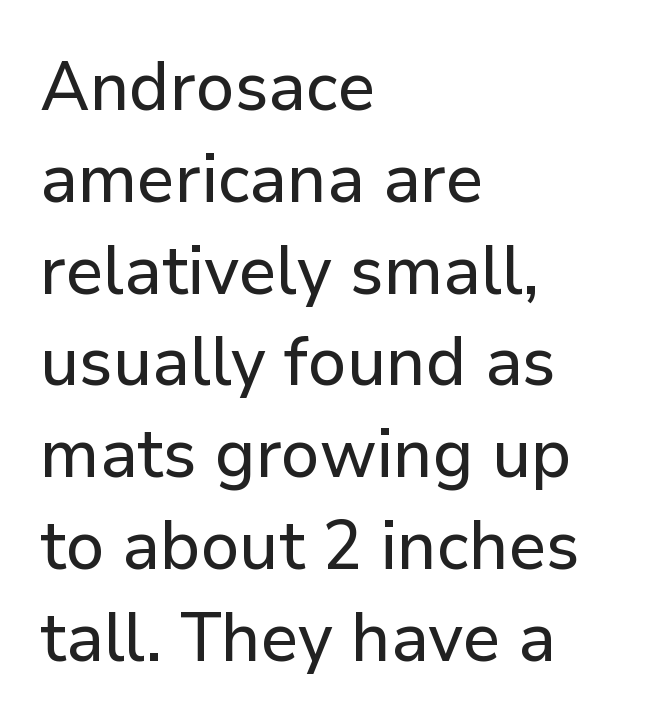
In terms of posture, this sample is upright. Each new line begins a customary step beneath the previous one. The rendering shows plain stroke endings on the letterforms — a sans-serif design. The letters advance in unequal steps, a hallmark of proportional type.
